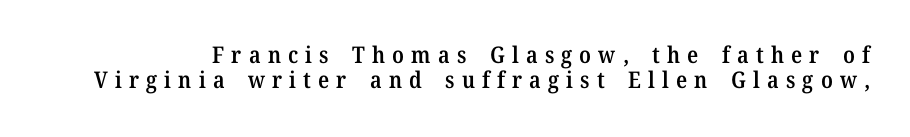
Does the lettering tilt? It doesn't — this is upright. Compared with an ordinary text face, these strokes are moderately heavier — a semibold. Here the glyphs are tracked loosely, breaking word shapes into spaced letters. Any mark beneath the type? The region is blank. The block of text is dense from top to bottom, with scant space between rows.
